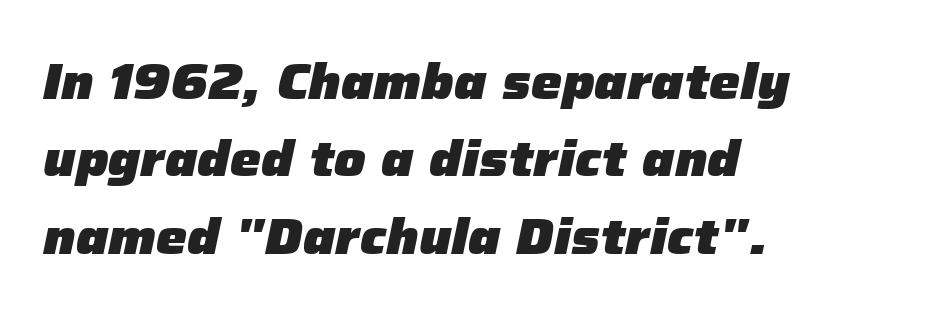
The image shows 49 px heavy type, italic (leaning right); set left-aligned, normal line spacing (1.58x), normal letter spacing, not underlined; low stroke contrast and a medium x-height.
